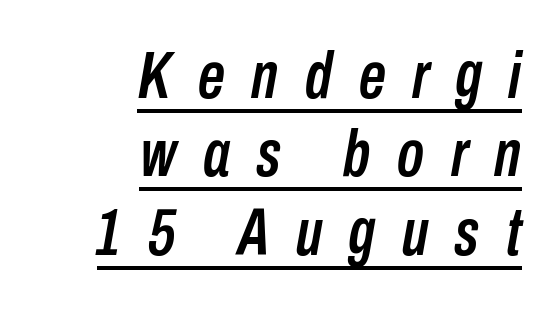
What stands out about the letter spacing? Its width — letters are far apart. The face used here is proportionally spaced, like ordinary book or web type. Somebody hit Ctrl+U on this one — the words are underlined. In CSS terms this would be text-align: right. Notice how the stems are inclined rather than vertical — that's the hallmark of italics.
